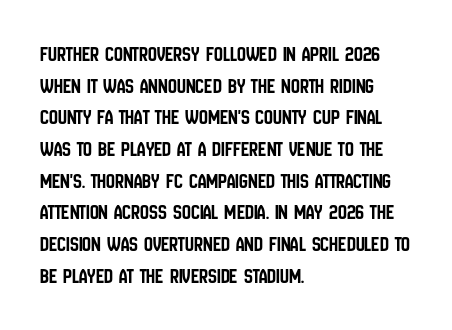
Ordinary non-slanted type is in use. Letter spacing: default. This sample is left-justified, so line endings fall wherever the words run out. Underline: absent. Successive baselines arrive at the customary interval.
